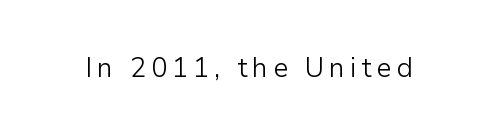
{"italic": "no", "bold": "no", "underline": "no", "glyph_px": 27}
